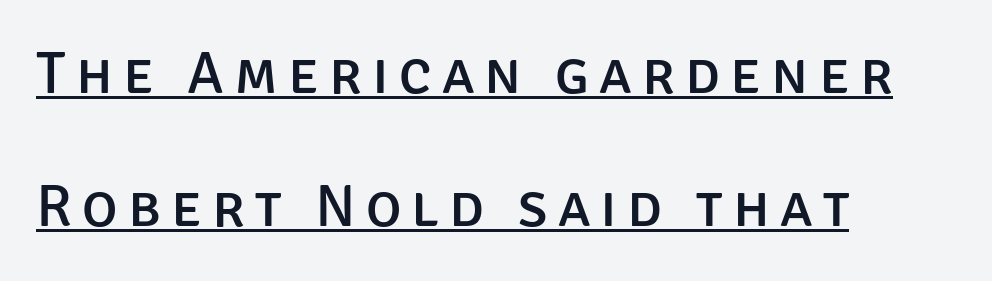
The paragraph has a hard left edge and a soft right edge. To sum up the face: it is a sans, with no serifs. Airy leading. Is this a fixed-width face? No — the glyphs have proportional, varying widths. Posture: vertical. Decoration check: the copy is underlined.
